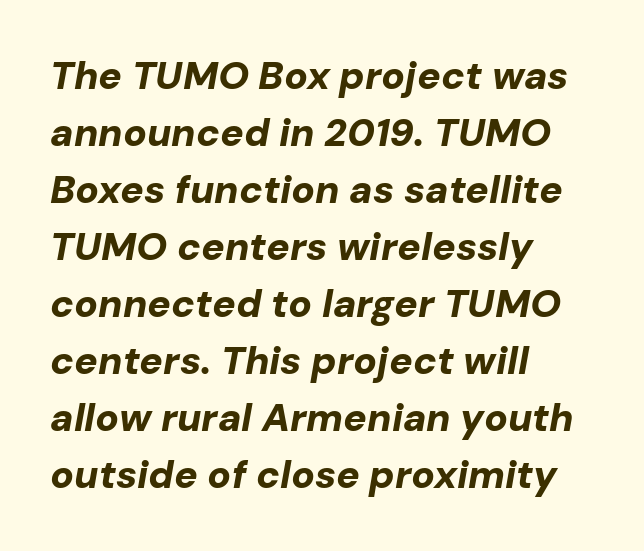
All the whitespace from short lines collects on the right. Each row of text sits above clean, open space. This block has exactly the height ordinary leading produces. Compared with typical body copy, the letter spacing here is the same. Designer's note — italics engaged.
